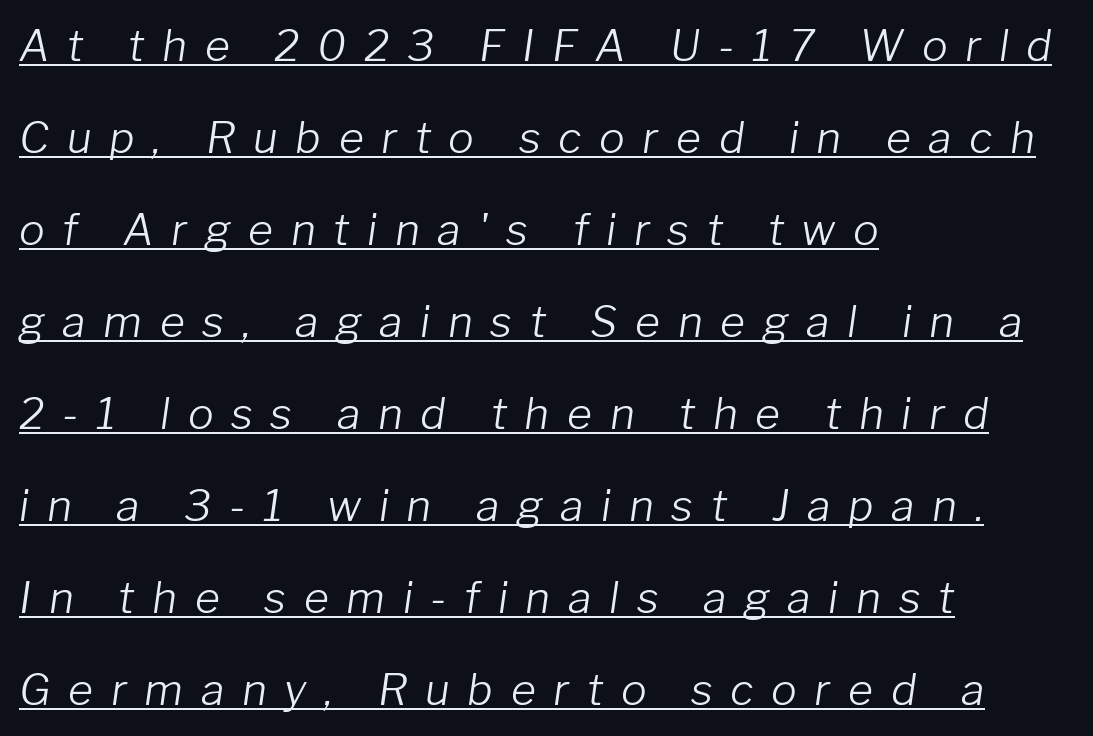
The image shows 43 px light type, italic (leaning right); set left-aligned, loose line spacing (2.14x), unusually wide letter spacing (+0.41 em), underlined; low stroke contrast and a medium x-height.
